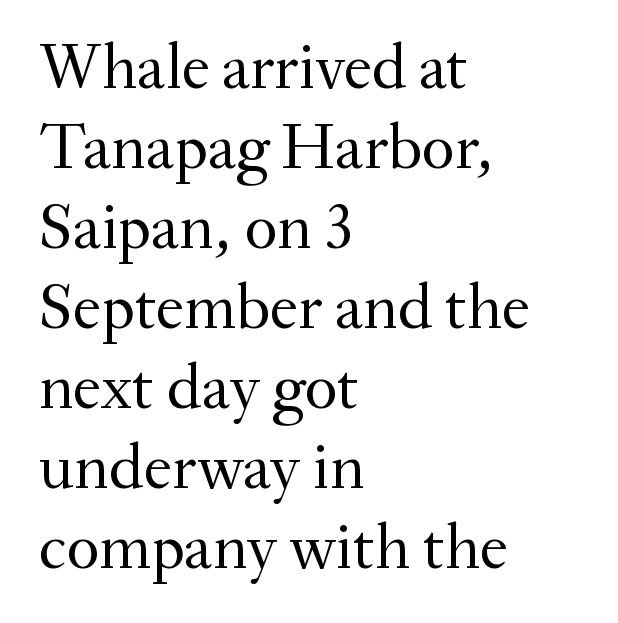
Q: Is the text bold? A: No.
Q: Is the text italic (slanted)? A: No, it is upright.
Q: Is the typeface a serif or a sans-serif typeface? A: Serif.
Q: Is the text underlined? A: No.
Q: How is the paragraph aligned? A: Left-aligned.
Q: Is the spacing between letters normal or unusually wide? A: Normal.
Q: Is the spacing between lines tight, normal or loose? A: Normal.
Q: Width (condensed, normal, or wide)? A: Normal.
Q: Stroke contrast? A: Medium.
Q: x-height? A: Small.
Q: Monospaced? A: No.
